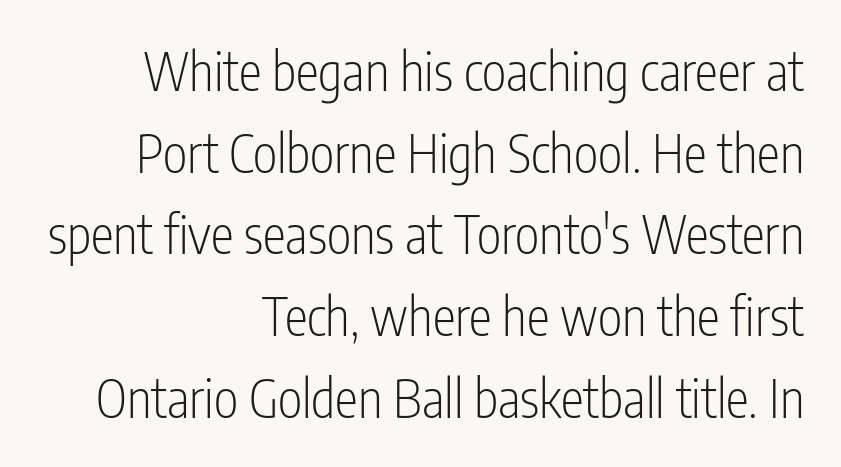
{"serif": "no", "italic": "no", "bold": "no", "weight": "light", "width": "condensed", "stroke_contrast": "low", "x_height": "medium", "monospaced": "no", "underline": "no", "align": "right", "line_spacing": "normal", "line_spacing_ratio": 1.57, "letter_spacing": "normal", "letter_spacing_em": 0.0, "glyph_px": 52}
